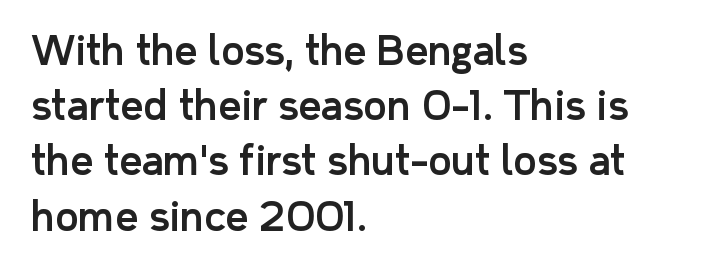
The line-height multiplier appears to be the usual default. Think of a printed novel: that variable character pitch is what you see here. The glyphs are unaccompanied by any horizontal stroke below them. Stroke terminals: plain, sans-serif.
